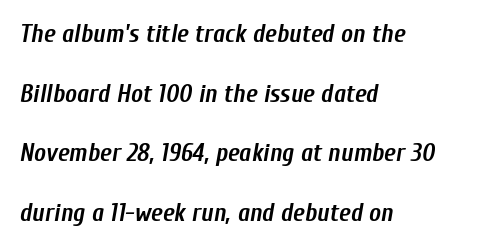
Clear beneath every line of the passage. The passage shown has conventional tracking throughout. Plenty of ink on the page — the face is bold. Slant detected: the letters are inclined.
